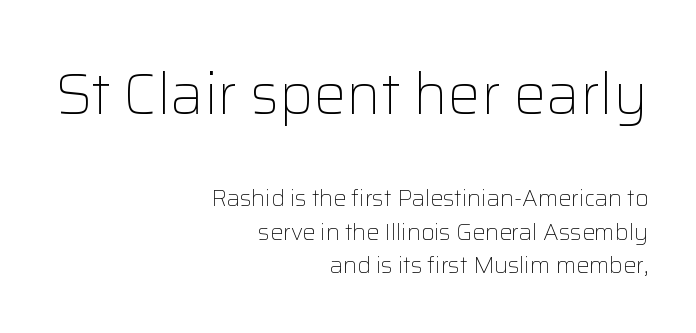
The image shows 58 px light sans-serif type, upright; set right-aligned, normal line spacing (1.46x), normal letter spacing, not underlined; the first (top) block is 2.52x larger; low stroke contrast and a medium x-height.
